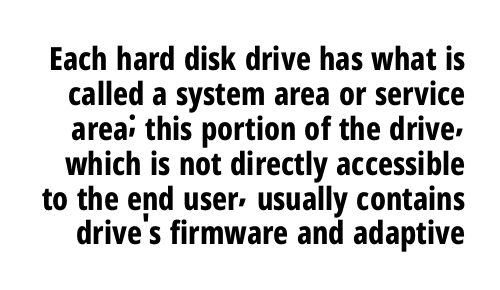
Q: Is the text bold? A: Yes.
Q: Is the text italic (slanted)? A: No, it is upright.
Q: Is the typeface a serif or a sans-serif typeface? A: Sans-serif.
Q: Is the text underlined? A: No.
Q: Is the spacing between letters normal or unusually wide? A: Normal.
Q: Is the spacing between lines tight, normal or loose? A: Tight.
Q: Width (condensed, normal, or wide)? A: Condensed.
Q: Stroke contrast? A: Low.
Q: x-height? A: Medium.
Q: Monospaced? A: No.
